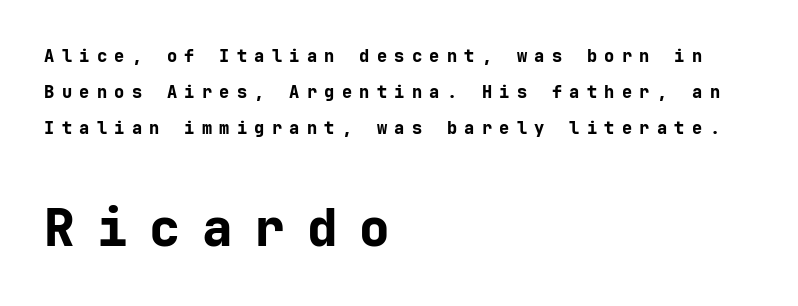
The image shows 51 px bold sans-serif type, upright; set left-aligned, loose line spacing (2.12x), unusually wide letter spacing (+0.43 em), not underlined; the second (bottom) block is 3.0x larger; low stroke contrast and a medium x-height.
